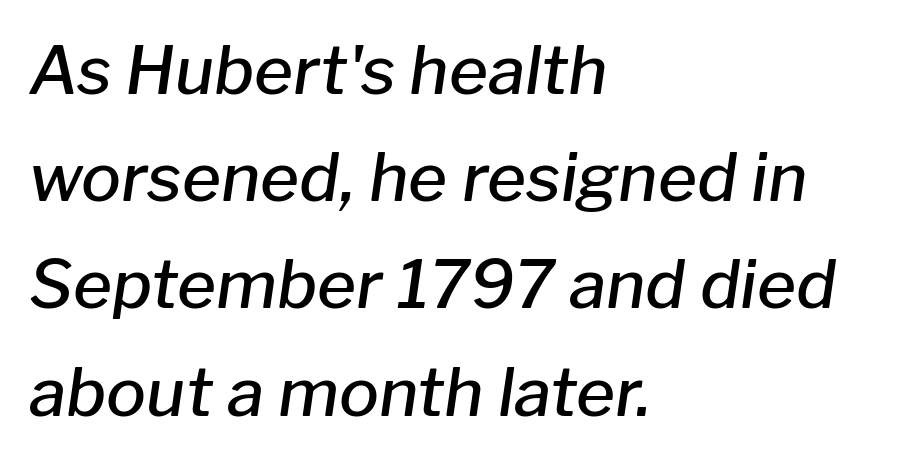
The rendering anchors every line to the left-hand side. Notice how the stems are inclined rather than vertical — that's the hallmark of italics. Each new line begins a customary step beneath the previous one. Moderately thickened strokes mark this as semibold type. Looks like regular typesetting: each glyph gets only the width it needs.
